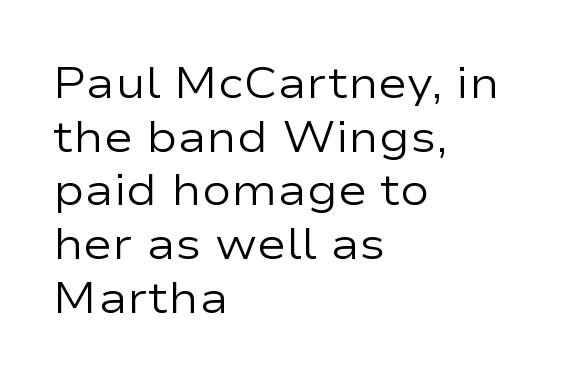
Q: Is the text bold? A: No.
Q: Is the text italic (slanted)? A: No, it is upright.
Q: Is the typeface a serif or a sans-serif typeface? A: Sans-serif.
Q: Is the text underlined? A: No.
Q: How is the paragraph aligned? A: Left-aligned.
Q: Is the spacing between letters normal or unusually wide? A: Normal.
Q: Width (condensed, normal, or wide)? A: Wide.
Q: Stroke contrast? A: Low.
Q: x-height? A: Medium.
Q: Monospaced? A: No.
